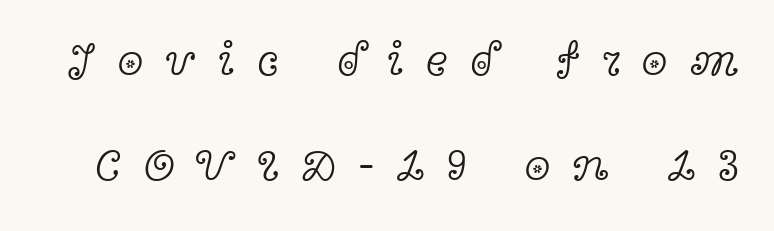
Q: Is the text bold? A: No.
Q: Is the text italic (slanted)? A: Yes.
Q: Is the typeface a serif or a sans-serif typeface? A: Serif.
Q: Is the text underlined? A: No.
Q: Is the spacing between letters normal or unusually wide? A: Unusually wide.
Q: Is the spacing between lines tight, normal or loose? A: Loose.
Q: Width (condensed, normal, or wide)? A: Wide.
Q: x-height? A: Medium.
Q: Monospaced? A: No.
